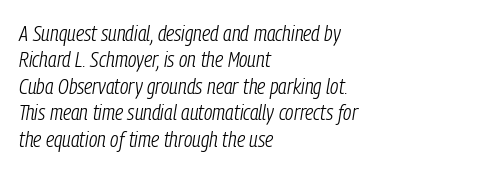
The image shows 22 px text type, italic (leaning right); set left-aligned, line spacing 1.2x, normal letter spacing, not underlined.
